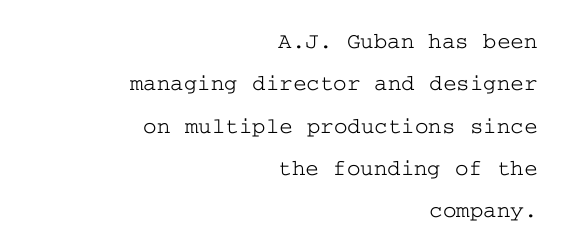
The image shows 23 px text type, upright; set right-aligned, line spacing 1.84x, normal letter spacing, not underlined.
